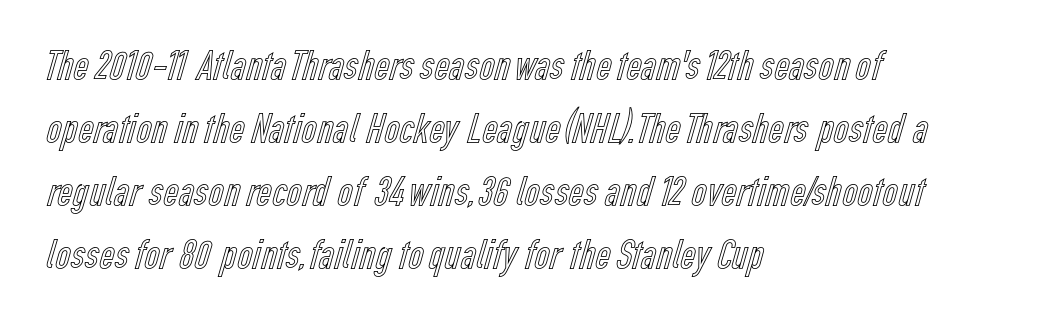
{"width": "condensed", "x_height": "medium", "monospaced": "no", "underline": "no", "align": "left", "line_spacing": "normal", "line_spacing_ratio": 1.5, "letter_spacing": "normal", "letter_spacing_em": 0.0, "glyph_px": 42}
